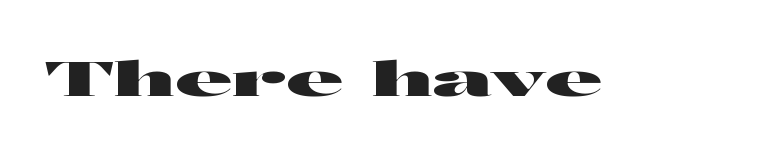
Q: Is the text italic (slanted)? A: No, it is upright.
Q: Is the typeface a serif or a sans-serif typeface? A: Sans-serif.
Q: Is the text underlined? A: No.
Q: Is the spacing between letters normal or unusually wide? A: Normal.
Q: Width (condensed, normal, or wide)? A: Wide.
Q: Stroke contrast? A: High.
Q: x-height? A: Medium.
Q: Monospaced? A: No.
